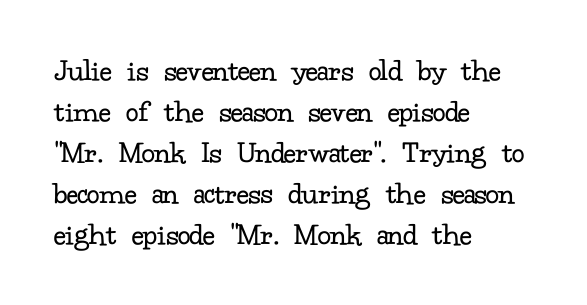
{"serif": "yes", "italic": "no", "bold": "no", "weight": "regular", "width": "normal", "stroke_contrast": "low", "x_height": "small", "monospaced": "no", "underline": "no", "align": "left", "line_spacing": "normal", "line_spacing_ratio": 1.28, "letter_spacing": "normal", "letter_spacing_em": 0.0, "glyph_px": 32}
